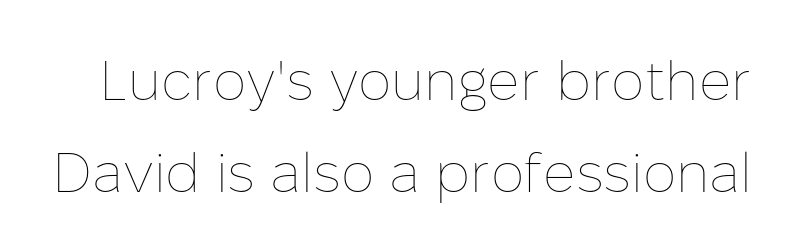
The image shows 56 px thin type, upright; set normal line spacing (1.64x), normal letter spacing, not underlined; low stroke contrast and a medium x-height.
